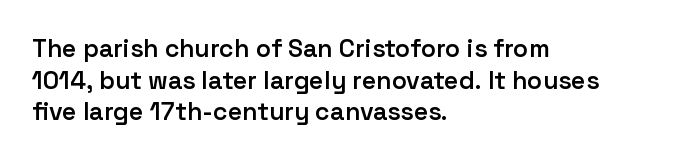
A semibold gives these letters moderate extra thickness, short of bold. The vertical gap from one line to the next is medium. The axis of the letterforms is exactly vertical. A typesetter would call this zero additional tracking. Plain, unruled lines of type. Leftover space on each line is placed entirely after the last word.
